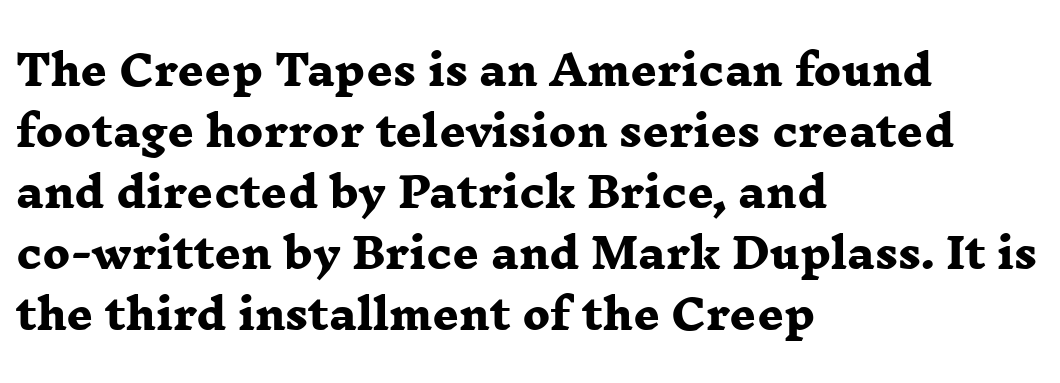
Q: Is the text bold? A: Yes.
Q: Is the typeface a serif or a sans-serif typeface? A: Serif.
Q: Is the text underlined? A: No.
Q: How is the paragraph aligned? A: Left-aligned.
Q: Is the spacing between letters normal or unusually wide? A: Normal.
Q: Is the spacing between lines tight, normal or loose? A: Normal.
Q: Width (condensed, normal, or wide)? A: Wide.
Q: Stroke contrast? A: Low.
Q: x-height? A: Medium.
Q: Monospaced? A: No.
